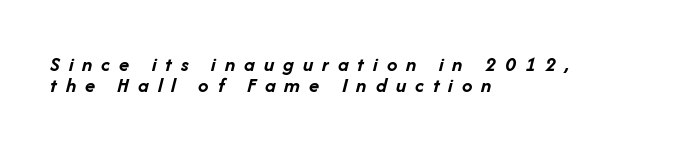
Q: Is the text bold? A: Yes.
Q: Is the text italic (slanted)? A: Yes, it leans right by about 14 degrees.
Q: Is the text underlined? A: No.
Q: How is the paragraph aligned? A: Left-aligned.
Q: Is the spacing between letters normal or unusually wide? A: Unusually wide.
Q: Is the spacing between lines tight, normal or loose? A: Tight.
